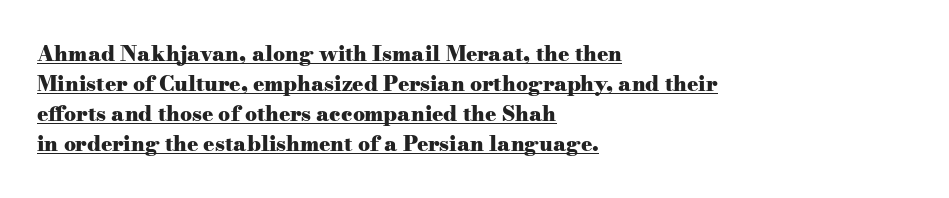
{"italic": "no", "bold": "yes", "underline": "yes", "align": "left", "line_spacing": "normal", "line_spacing_ratio": 1.43, "letter_spacing": "normal", "letter_spacing_em": 0.0, "glyph_px": 21}
